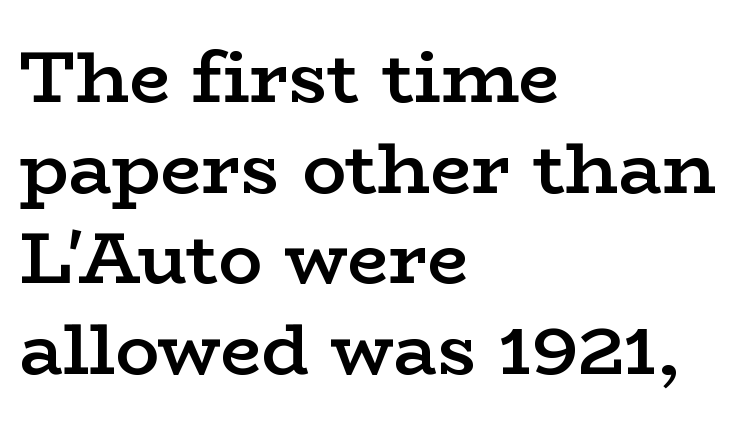
{"serif": "yes", "italic": "no", "bold": "semi", "weight": "semibold", "width": "wide", "stroke_contrast": "low", "x_height": "medium", "monospaced": "no", "underline": "no", "align": "left", "line_spacing_ratio": 1.24, "letter_spacing": "normal", "letter_spacing_em": 0.0, "glyph_px": 73}
